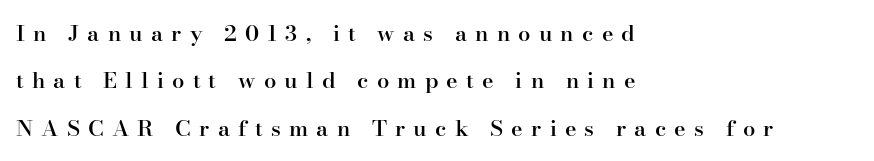
{"italic": "no", "bold": "semi", "underline": "no", "align": "left", "line_spacing": "loose", "line_spacing_ratio": 2.15, "letter_spacing": "wide", "letter_spacing_em": 0.37, "glyph_px": 22}
